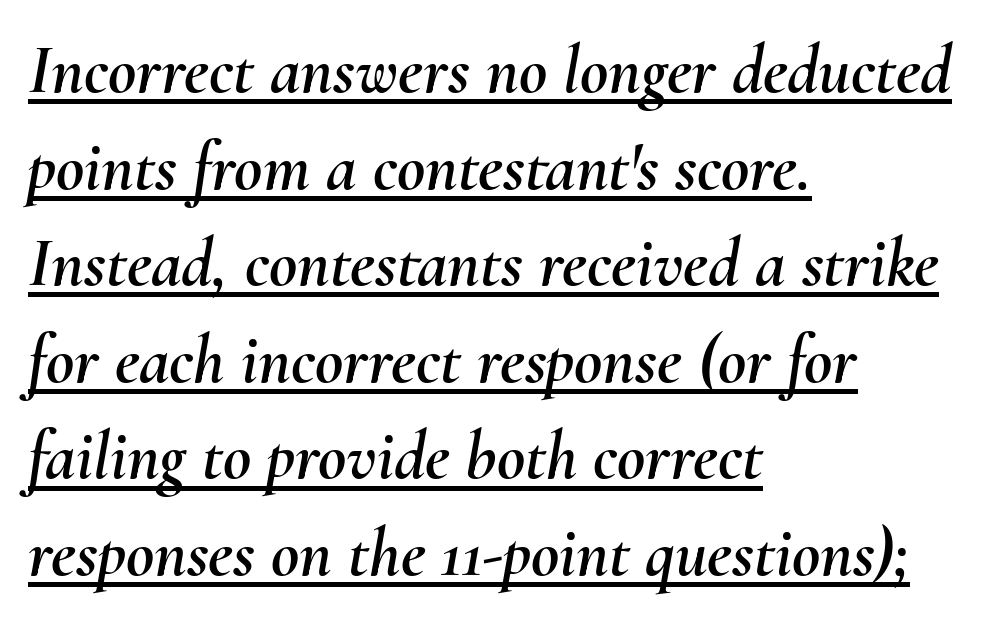
The image shows 69 px text type, italic (leaning right); set left-aligned, normal line spacing (1.4x), normal letter spacing, underlined; medium stroke contrast and a small x-height.
